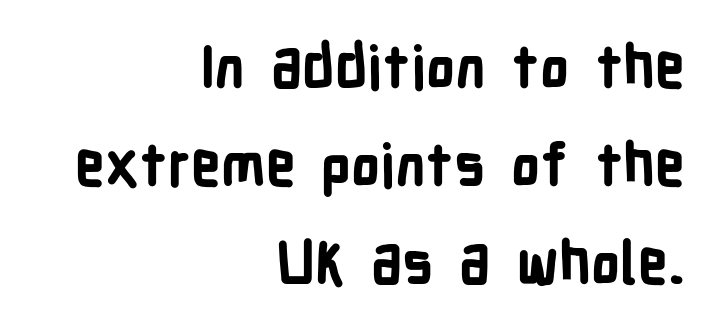
The image shows 58 px bold, condensed sans-serif type, upright; set right-aligned, normal line spacing (1.69x), normal letter spacing, not underlined; low stroke contrast and a medium x-height.
